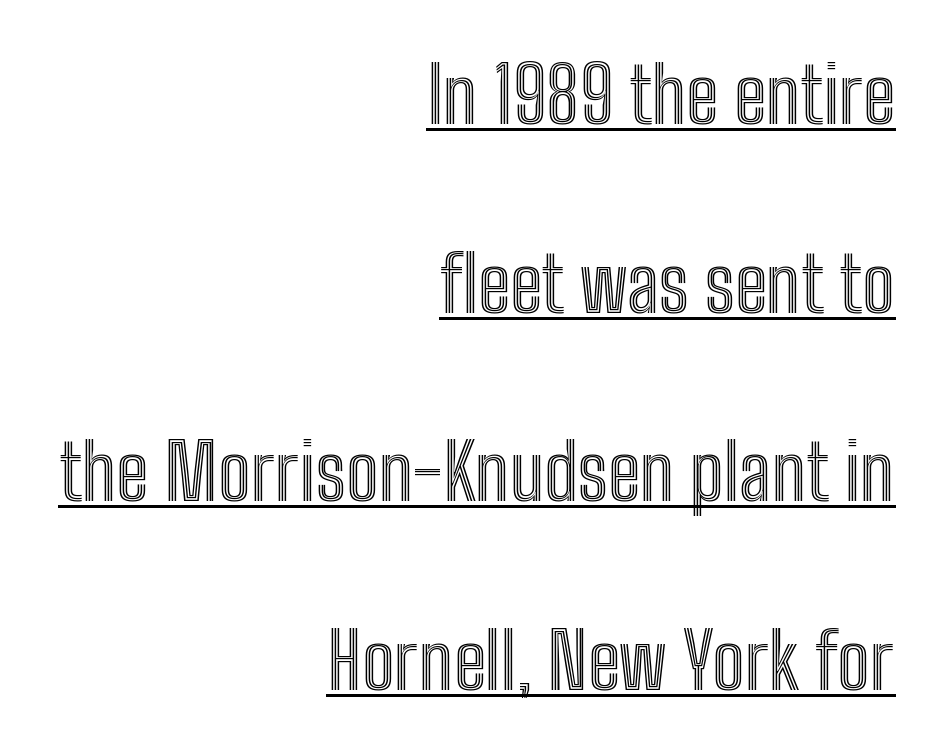
The image shows 77 px condensed type, upright; set right-aligned, loose line spacing (2.45x), normal letter spacing, underlined; a medium x-height.
